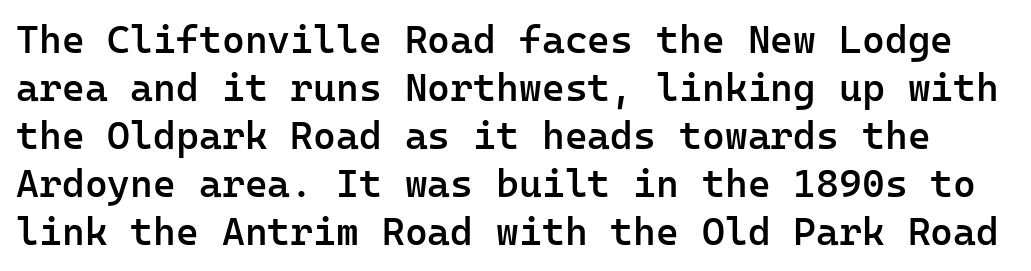
A typesetter would label this face a sans. Weight: semibold (demi). The letters march in equal steps, a hallmark of fixed-pitch type. This rendering leaves character spacing at its baseline value. Vertical strokes here are truly vertical. Anything drawn beneath the words? Only blank space.
